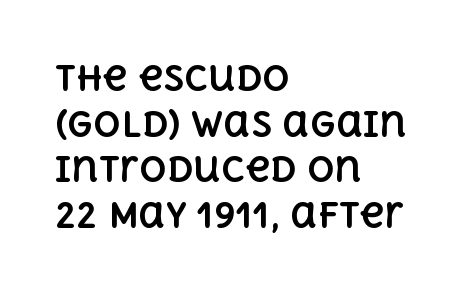
{"italic": "no", "bold": "yes", "weight": "bold", "width": "normal", "x_height": "large", "monospaced": "no", "underline": "no", "align": "left", "line_spacing": "normal", "line_spacing_ratio": 1.34, "letter_spacing": "normal", "letter_spacing_em": 0.0, "glyph_px": 34}
